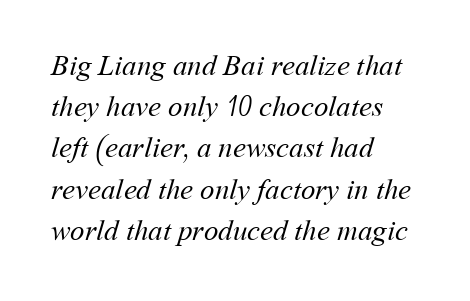
{"bold": "no", "weight": "regular", "width": "normal", "stroke_contrast": "medium", "x_height": "medium", "monospaced": "no", "underline": "no", "align": "left", "line_spacing": "normal", "line_spacing_ratio": 1.42, "letter_spacing": "normal", "letter_spacing_em": 0.0, "glyph_px": 29}
